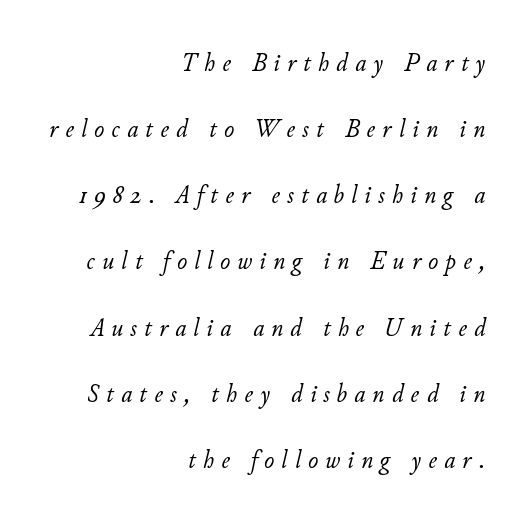
The image shows 27 px text type, italic (leaning right); set right-aligned, loose line spacing (2.45x), unusually wide letter spacing (+0.27 em), not underlined.
